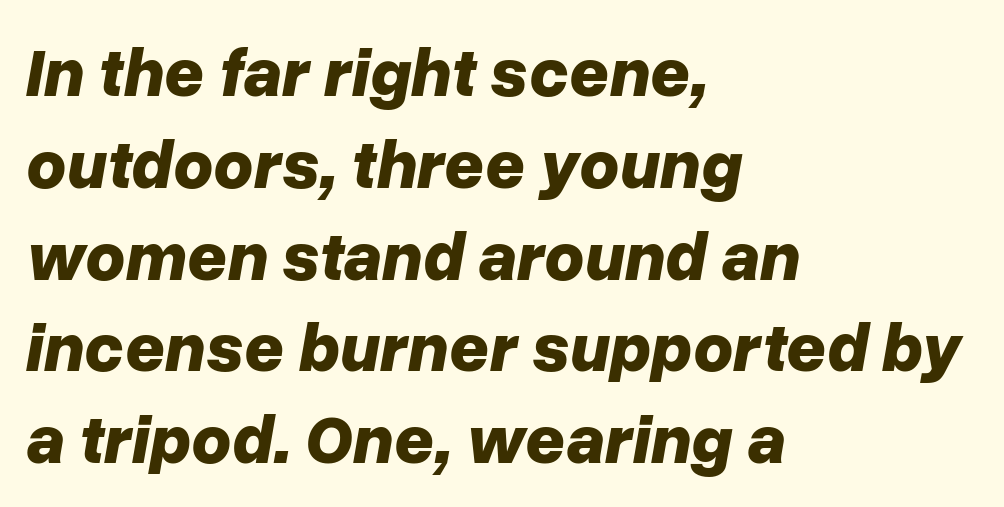
Think of a printed novel: that variable character pitch is what you see here. The characters look thick and weighty, a clear bold. Casual observation: everything's shoved over to the left. The horizontal fit of the characters is conventional and even. A bare baseline throughout the passage.
